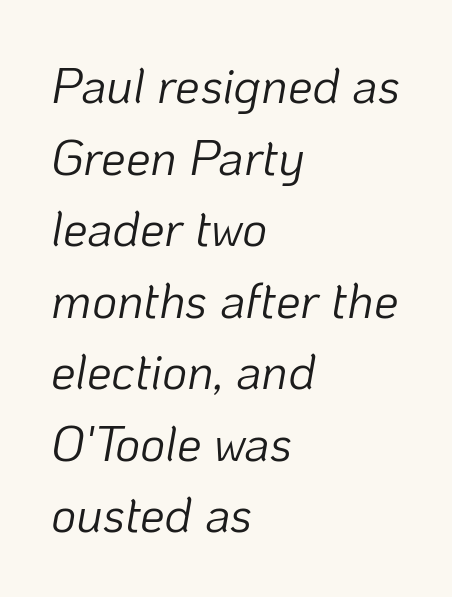
{"italic": "yes", "lean": "right", "slant_degrees": 10, "bold": "no", "weight": "light", "width": "normal", "stroke_contrast": "low", "x_height": "medium", "monospaced": "no", "underline": "no", "align": "left", "line_spacing": "normal", "line_spacing_ratio": 1.46, "letter_spacing": "normal", "letter_spacing_em": 0.0, "glyph_px": 49}
